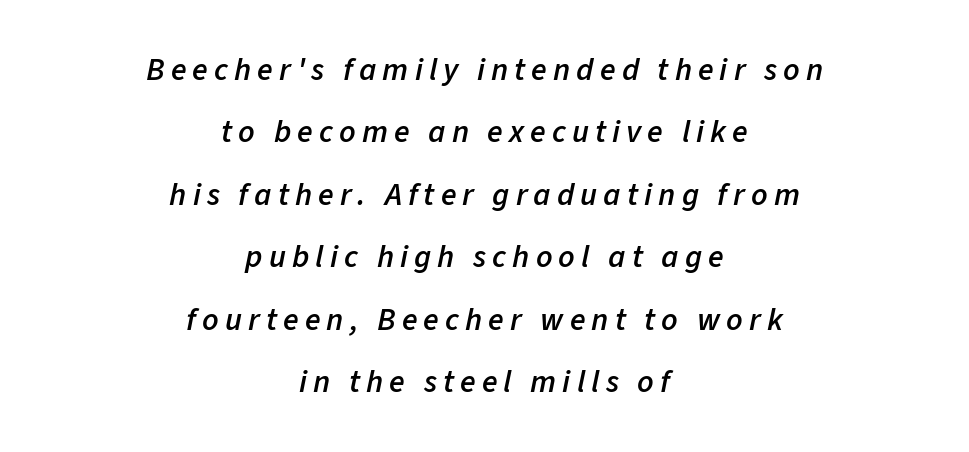
The image shows 32 px semibold type, italic (leaning right); set centered, loose line spacing (1.95x), not underlined; low stroke contrast and a medium x-height.
